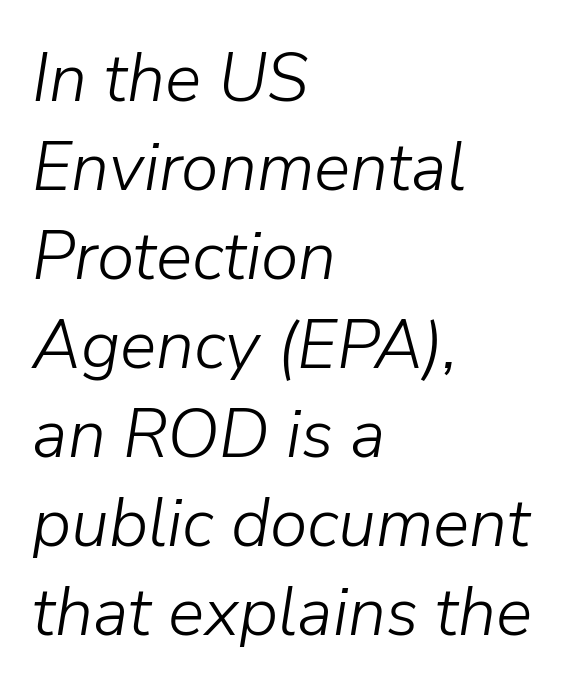
The letters advance in unequal steps, a hallmark of proportional type. Each new line begins a customary step beneath the previous one. Is the block centered? No — it sits flush against the left margin. Letters have the restrained weight of plain body copy at most. There is no visible air inserted between adjacent glyphs.
